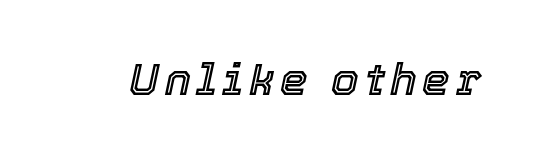
The image shows 44 px text type, italic (leaning right); set not underlined; a medium x-height.
